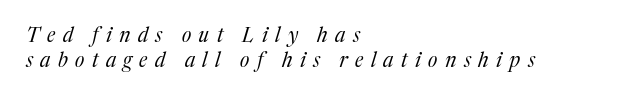
{"italic": "yes", "lean": "right", "slant_degrees": 17, "bold": "no", "underline": "no", "align": "left", "line_spacing_ratio": 1.23, "letter_spacing": "wide", "letter_spacing_em": 0.37, "glyph_px": 20}
